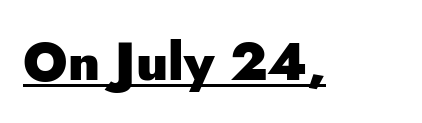
Q: Is the text bold? A: Yes.
Q: Is the text italic (slanted)? A: No, it is upright.
Q: Is the typeface a serif or a sans-serif typeface? A: Sans-serif.
Q: Is the text underlined? A: Yes.
Q: Is the spacing between letters normal or unusually wide? A: Normal.
Q: Width (condensed, normal, or wide)? A: Normal.
Q: Stroke contrast? A: Low.
Q: x-height? A: Small.
Q: Monospaced? A: No.
